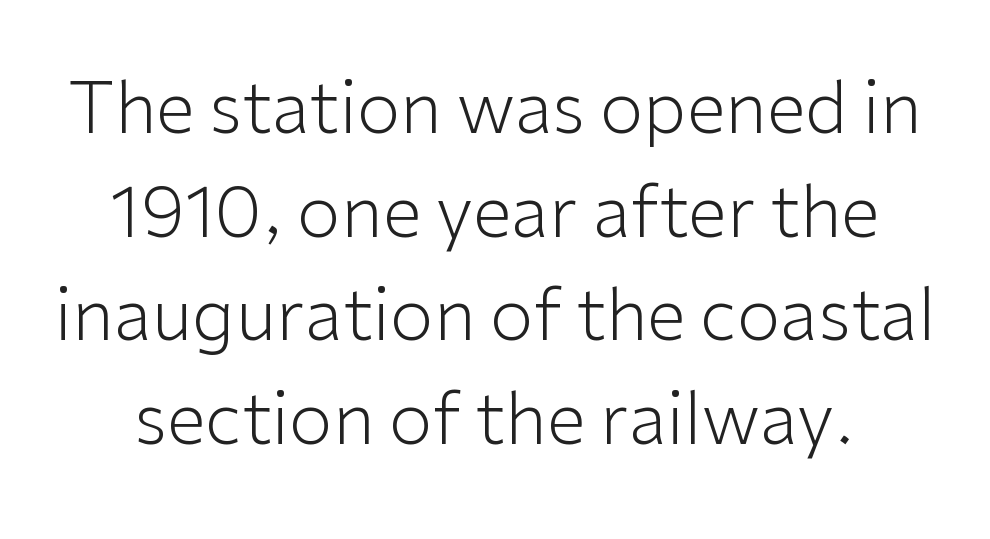
Q: Is the text bold? A: No.
Q: Is the text italic (slanted)? A: No, it is upright.
Q: Is the typeface a serif or a sans-serif typeface? A: Sans-serif.
Q: Is the text underlined? A: No.
Q: How is the paragraph aligned? A: Centered.
Q: Is the spacing between letters normal or unusually wide? A: Normal.
Q: Is the spacing between lines tight, normal or loose? A: Normal.
Q: Width (condensed, normal, or wide)? A: Normal.
Q: Stroke contrast? A: Low.
Q: x-height? A: Medium.
Q: Monospaced? A: No.
